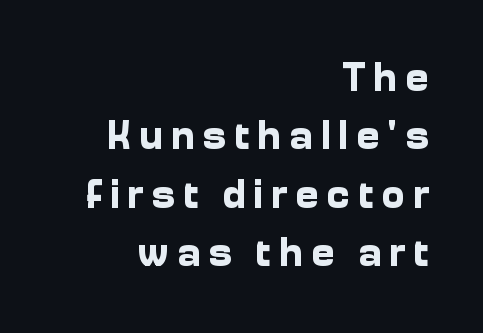
Tall strokes in this sample are plumb rather than angled. Does the type have serifs? No, each stem ends abruptly. These lines are set flush right with a ragged left edge. The passage shown is typed in a proportional face where columns would drift. If you measured baseline to baseline, you'd find a middling distance.
